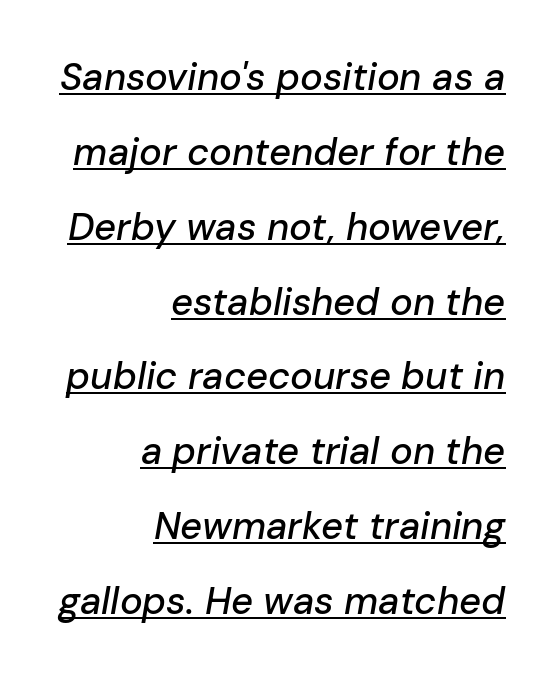
Quick note: italic. The typesetter has applied underlining to the passage shown. The vertical gap from one line to the next is large. Tracking here is standard; glyphs follow each other at the usual distance. Where is the straight margin? On the right.
